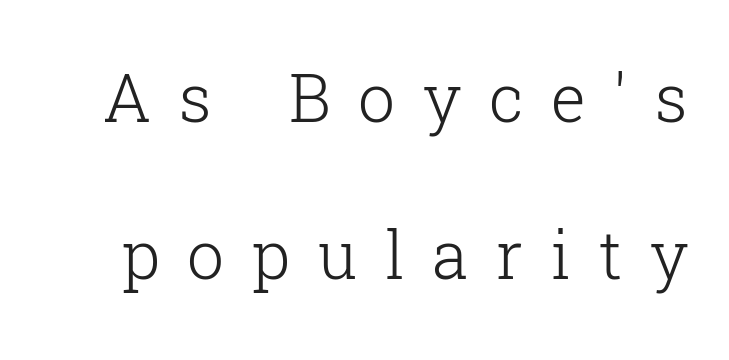
Q: Is the text bold? A: No.
Q: Is the text italic (slanted)? A: No, it is upright.
Q: Is the typeface a serif or a sans-serif typeface? A: Serif.
Q: Is the text underlined? A: No.
Q: Is the spacing between letters normal or unusually wide? A: Unusually wide.
Q: Is the spacing between lines tight, normal or loose? A: Loose.
Q: Width (condensed, normal, or wide)? A: Normal.
Q: Stroke contrast? A: Low.
Q: x-height? A: Medium.
Q: Monospaced? A: No.
